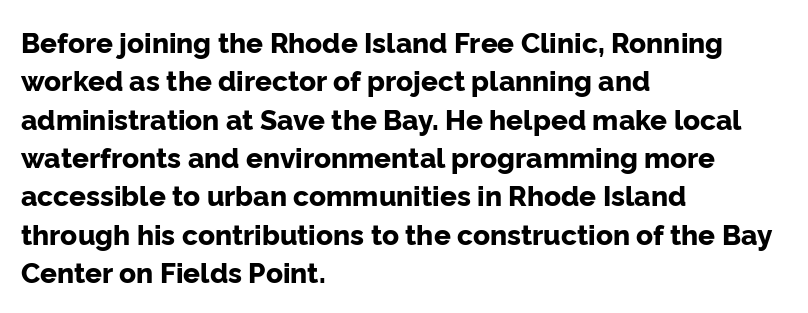
{"serif": "no", "italic": "no", "bold": "yes", "weight": "bold", "width": "normal", "stroke_contrast": "low", "x_height": "medium", "monospaced": "no", "underline": "no", "align": "left", "line_spacing": "normal", "line_spacing_ratio": 1.37, "letter_spacing": "normal", "letter_spacing_em": 0.0, "glyph_px": 28}
